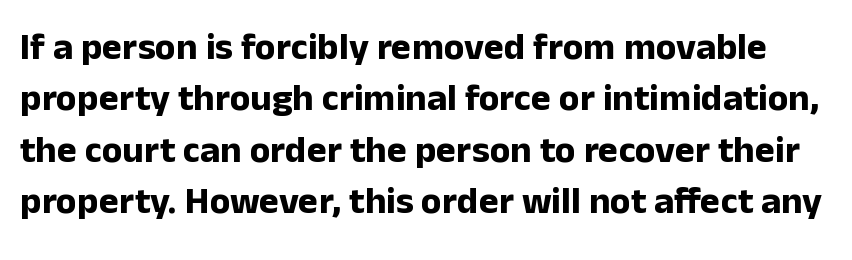
Q: Is the text bold? A: Yes.
Q: Is the text italic (slanted)? A: No, it is upright.
Q: Is the typeface a serif or a sans-serif typeface? A: Sans-serif.
Q: Is the text underlined? A: No.
Q: Is the spacing between letters normal or unusually wide? A: Normal.
Q: Is the spacing between lines tight, normal or loose? A: Normal.
Q: Width (condensed, normal, or wide)? A: Normal.
Q: Stroke contrast? A: Low.
Q: x-height? A: Medium.
Q: Monospaced? A: No.
